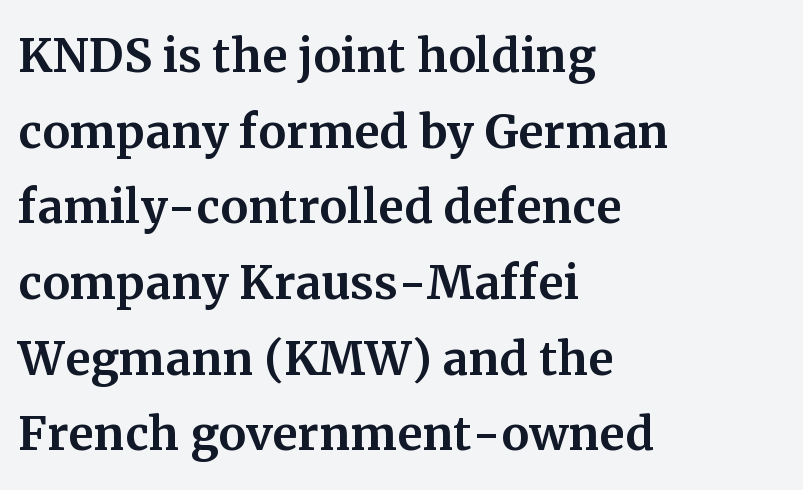
Quick note: underline off. Characters remain perfectly vertical along every line. This sample is left-justified, so line endings fall wherever the words run out. Does the type have serifs? Yes, each stem ends in a small foot. Glyph-to-glyph distance matches everyday printed text. The rendering uses natural spacing where letterforms have individual widths.
